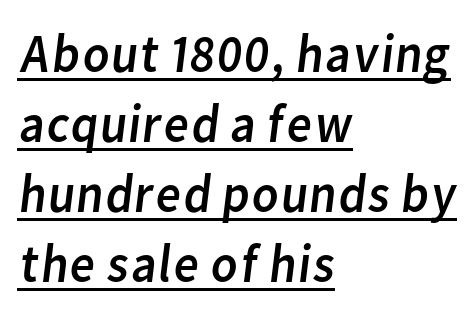
The image shows 55 px regular-weight sans-serif type; set left-aligned, normal line spacing (1.27x), normal letter spacing, underlined; low stroke contrast and a medium x-height.
